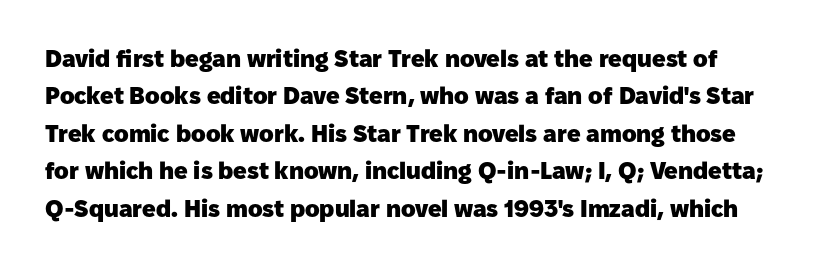
Q: Is the text bold? A: Yes.
Q: Is the text italic (slanted)? A: No, it is upright.
Q: Is the text underlined? A: No.
Q: Is the spacing between letters normal or unusually wide? A: Normal.
Q: Is the spacing between lines tight, normal or loose? A: Normal.
